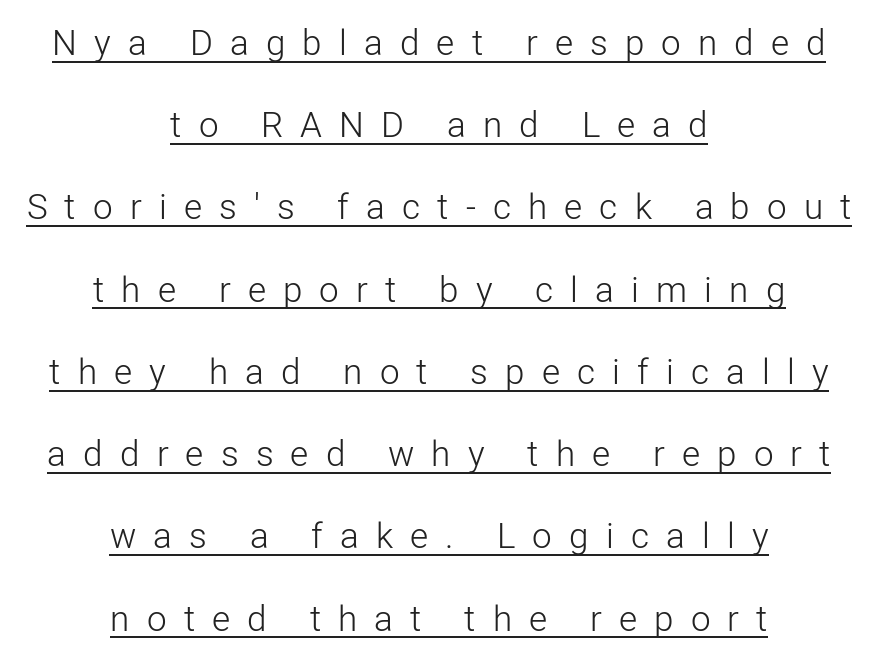
{"serif": "no", "italic": "no", "bold": "no", "weight": "light", "width": "normal", "stroke_contrast": "low", "x_height": "medium", "monospaced": "no", "underline": "yes", "align": "center", "line_spacing": "loose", "line_spacing_ratio": 2.35, "letter_spacing": "wide", "letter_spacing_em": 0.49, "glyph_px": 35}
